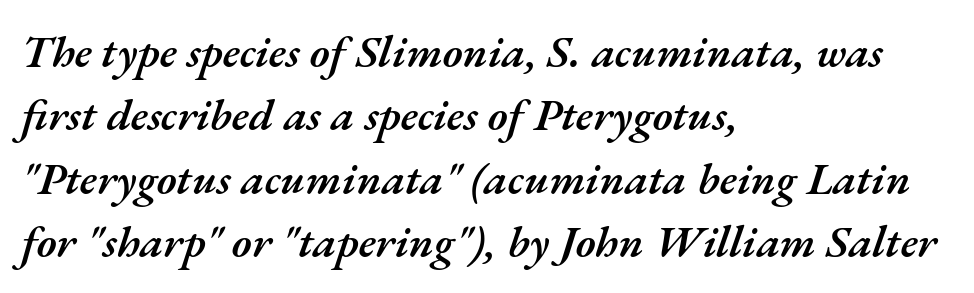
The image shows 45 px semibold type, italic (leaning right); set left-aligned, normal line spacing (1.41x), normal letter spacing, not underlined; medium stroke contrast and a small x-height.
